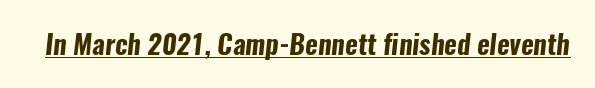
Between one letter and the next there's only the usual sliver of space. This rendering features underlined lettering. The characters look thick and weighty, a clear bold.
